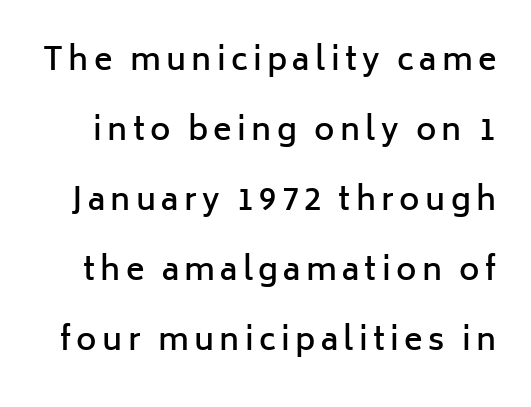
Descenders are the only things crossing below the line. This sample trades compactness for vertical openness between lines. How heavy is the stroke? Medium-heavy — a semibold, shy of bold. Rendered with straight, roman letterforms. The face used here is proportionally spaced, like ordinary book or web type.
